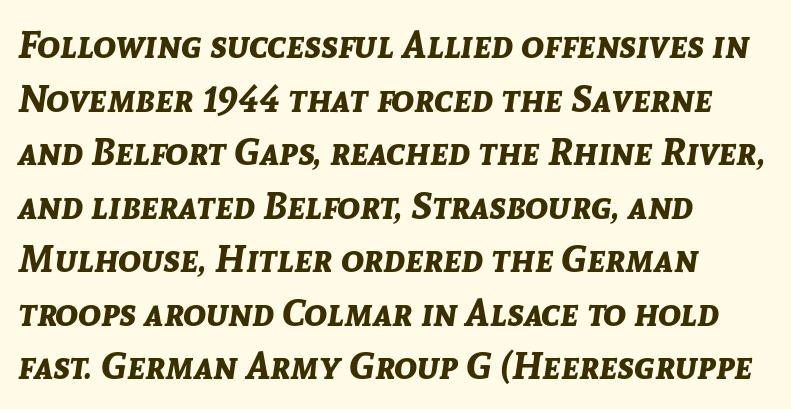
Q: Is the text bold? A: Yes.
Q: Is the text italic (slanted)? A: Yes, it leans right by about 8 degrees.
Q: Is the text underlined? A: No.
Q: How is the paragraph aligned? A: Left-aligned.
Q: Is the spacing between letters normal or unusually wide? A: Normal.
Q: Is the spacing between lines tight, normal or loose? A: Normal.
Q: Width (condensed, normal, or wide)? A: Normal.
Q: Stroke contrast? A: Low.
Q: x-height? A: Medium.
Q: Monospaced? A: No.
